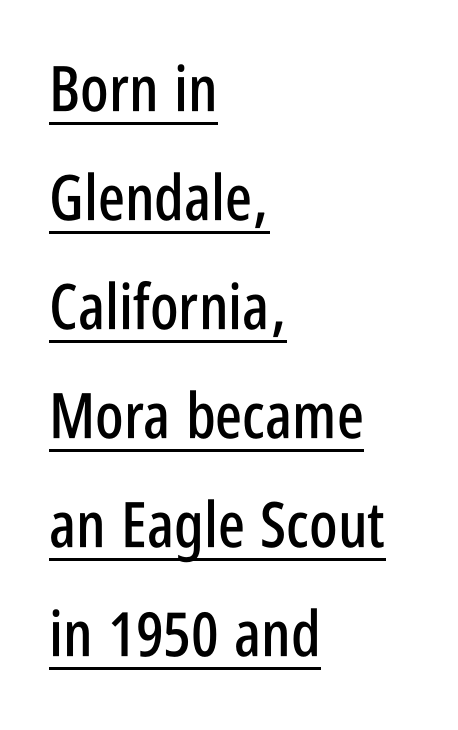
{"serif": "no", "italic": "no", "width": "condensed", "stroke_contrast": "low", "x_height": "large", "monospaced": "no", "underline": "yes", "align": "left", "line_spacing_ratio": 1.73, "letter_spacing": "normal", "letter_spacing_em": 0.0, "glyph_px": 63}
